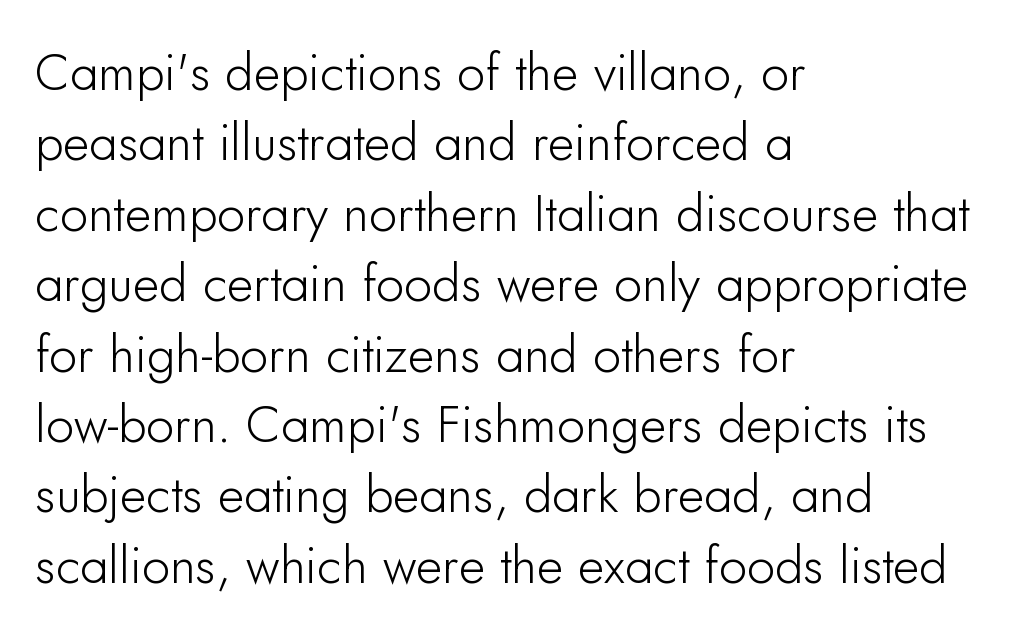
The image shows 51 px sans-serif type, upright; set left-aligned, normal line spacing (1.38x), normal letter spacing, not underlined; low stroke contrast and a small x-height.
